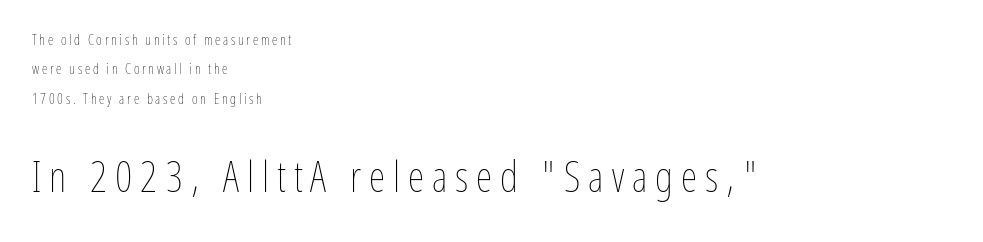
The image shows 42 px thin, condensed type, upright; set left-aligned, loose line spacing (2.1x), not underlined; the second (bottom) block is 3.0x larger; low stroke contrast and a medium x-height.
